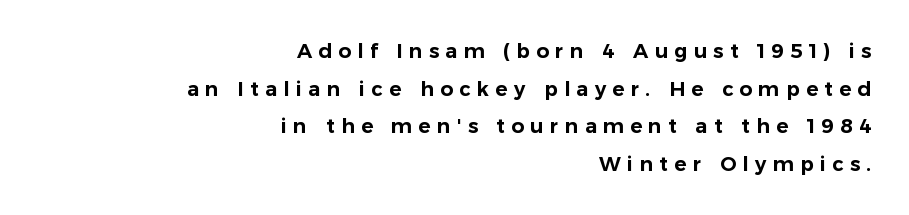
{"italic": "no", "underline": "no", "align": "right", "line_spacing_ratio": 1.88, "letter_spacing": "wide", "letter_spacing_em": 0.32, "glyph_px": 20}
